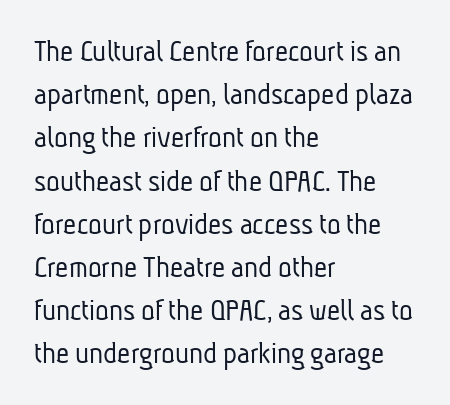
Weight: regular or lighter. The designer went with a sans here, leaving each stem footless. Nothing unusual about the tracking: characters are spaced as the font intends. Left-aligned paragraph, ragged on the right.
